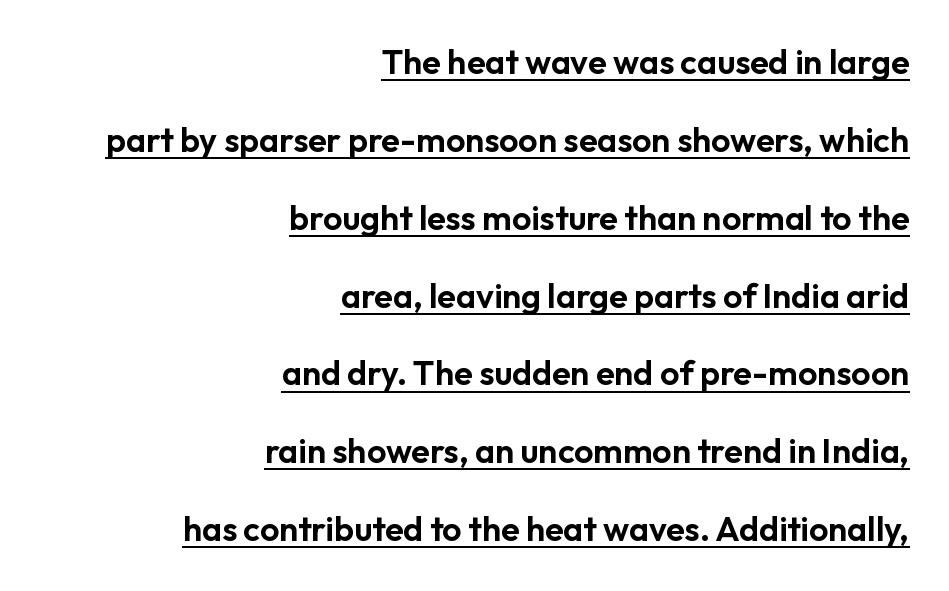
The image shows 34 px sans-serif type, upright; set right-aligned, loose line spacing (2.29x), normal letter spacing, underlined; low stroke contrast and a medium x-height.
